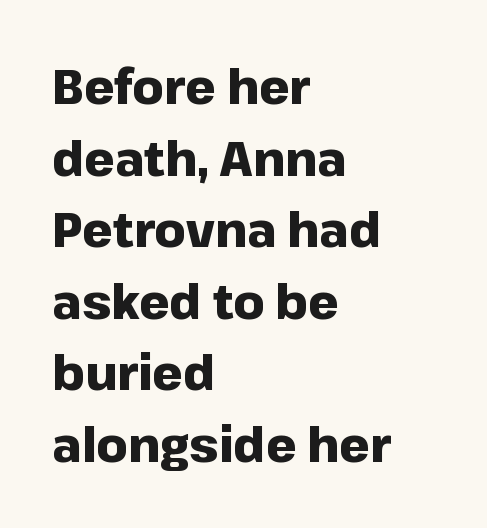
A clean baseline with only descenders dipping below it. Look at the stroke-to-counter ratio: heavy, a bold. The paragraph shown leans on its left margin. The text was rendered using a sans face with plain stroke endings.
